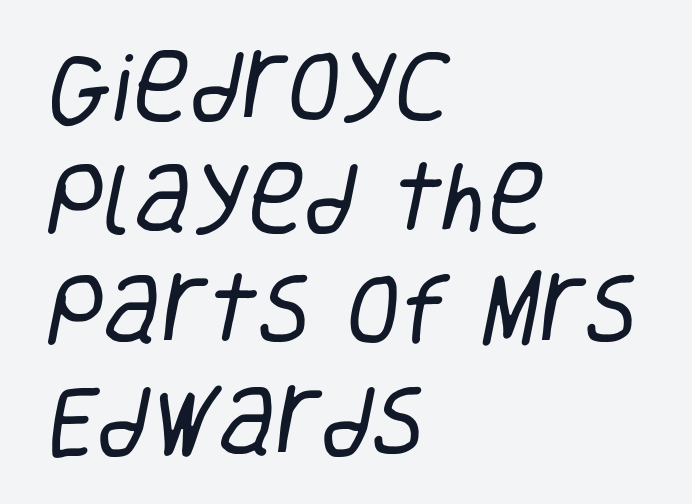
This sample uses plain, unmodified letter spacing. Vertical spacing — default. The weight tops out at a normal text grade. Anything drawn beneath the words? Only blank space.
